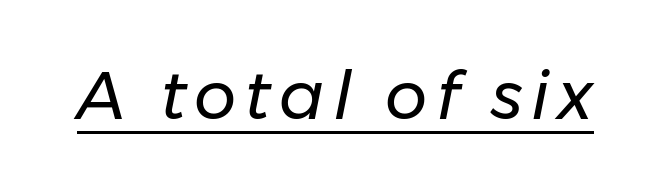
The letterforms sit at book weight or below. The typesetter has applied underlining to the passage shown. Quick note: italic. Varying glyph widths throughout — classic text-font behaviour.
